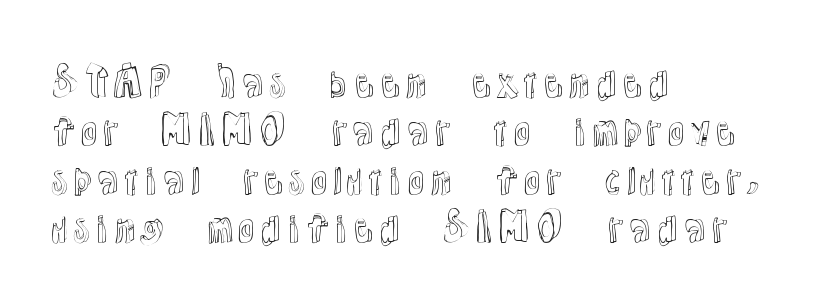
The image shows 38 px text type, upright; set left-aligned, normal line spacing (1.27x), normal letter spacing, not underlined; a medium x-height.
